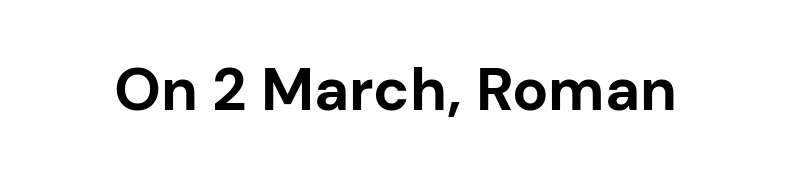
Does extra space separate the letters? No, they use regular spacing. Are there feet on the stems? There aren't — it's a sans. Here the designer chose a conventional face with non-uniform glyph widths. Letters rest on an invisible, unmarked baseline. The letters stand upright; this is a roman face.
